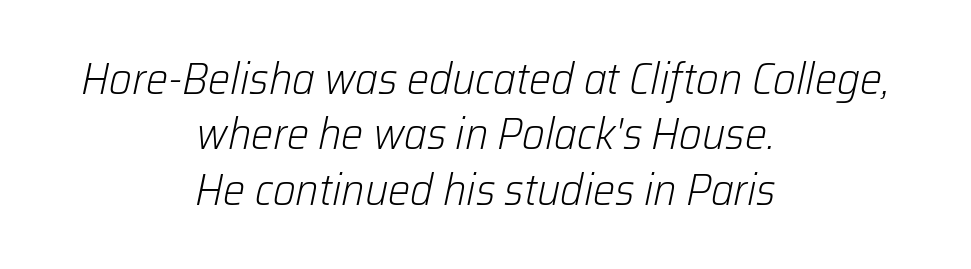
The lines in this sample share a center point and differ in where they start and stop. The text carries the slant typical of an italic or oblique font. No word sits above an underline. Counters stay open thanks to moderate or lighter strokes. Does extra space separate the letters? No, they use regular spacing.
